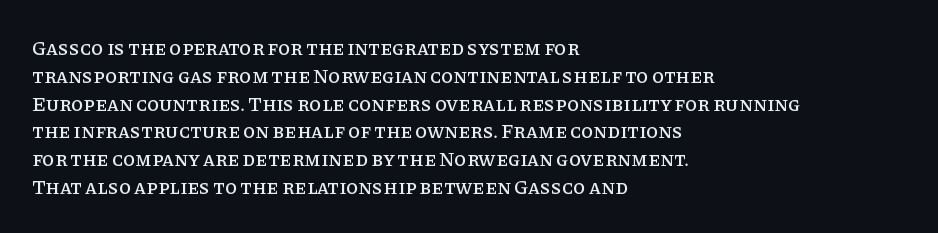
{"italic": "no", "underline": "no", "align": "left", "line_spacing": "normal", "line_spacing_ratio": 1.39, "letter_spacing": "normal", "letter_spacing_em": 0.0, "glyph_px": 20}
